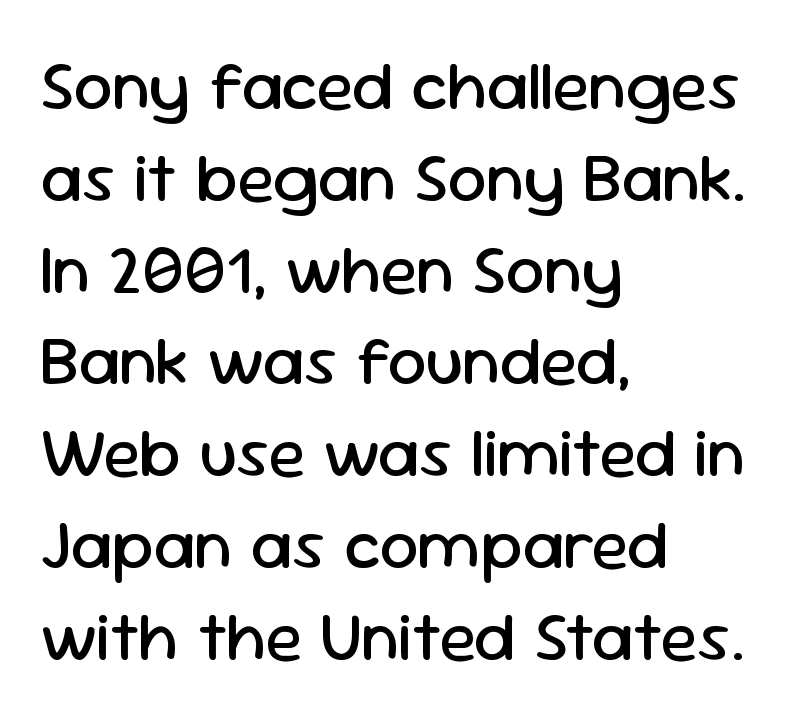
Q: Is the text bold? A: No.
Q: Is the text italic (slanted)? A: No, it is upright.
Q: Is the typeface a serif or a sans-serif typeface? A: Sans-serif.
Q: Is the text underlined? A: No.
Q: How is the paragraph aligned? A: Left-aligned.
Q: Is the spacing between letters normal or unusually wide? A: Normal.
Q: Is the spacing between lines tight, normal or loose? A: Normal.
Q: Width (condensed, normal, or wide)? A: Normal.
Q: Stroke contrast? A: Low.
Q: x-height? A: Medium.
Q: Monospaced? A: No.
